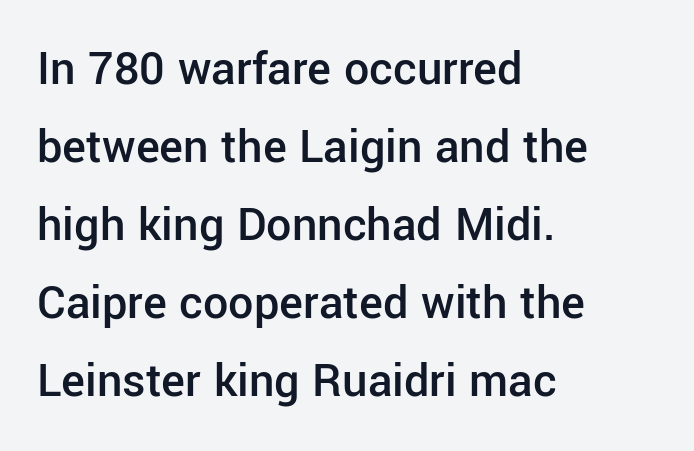
The leading is moderate, giving the passage an even texture. The rendering keeps characters at their native spacing. The rendering shows plain stroke endings on the letterforms — a sans-serif design. Bare-footed words on every line.
